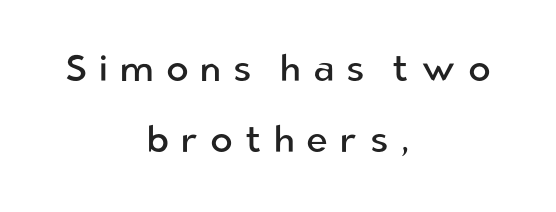
The image shows 37 px regular-weight sans-serif type, upright; set centered, loose line spacing (1.92x), unusually wide letter spacing (+0.32 em), not underlined; low stroke contrast and a medium x-height.
